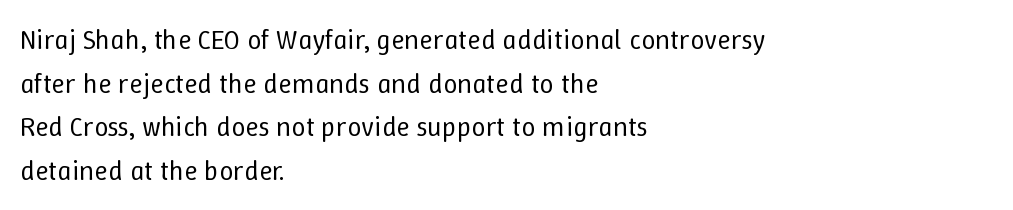
{"italic": "no", "bold": "no", "weight": "regular", "width": "normal", "stroke_contrast": "low", "x_height": "medium", "monospaced": "no", "underline": "no", "align": "left", "line_spacing": "normal", "line_spacing_ratio": 1.56, "letter_spacing": "normal", "letter_spacing_em": 0.0, "glyph_px": 28}
